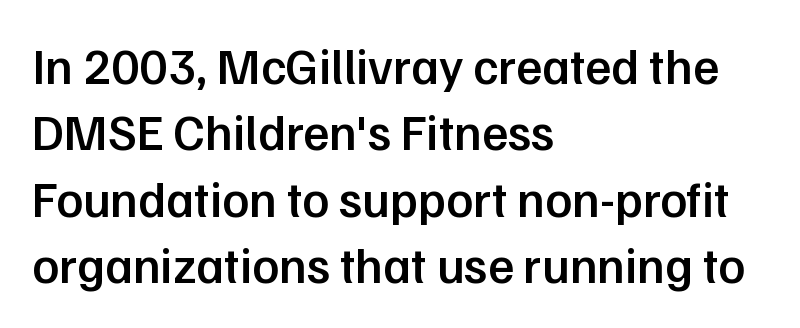
Q: Is the text bold? A: Semi-bold.
Q: Is the text italic (slanted)? A: No, it is upright.
Q: Is the typeface a serif or a sans-serif typeface? A: Sans-serif.
Q: Is the text underlined? A: No.
Q: How is the paragraph aligned? A: Left-aligned.
Q: Is the spacing between letters normal or unusually wide? A: Normal.
Q: Is the spacing between lines tight, normal or loose? A: Normal.
Q: Width (condensed, normal, or wide)? A: Normal.
Q: Stroke contrast? A: Low.
Q: x-height? A: Medium.
Q: Monospaced? A: No.
